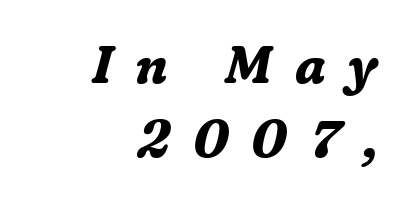
Q: Is the text bold? A: Yes.
Q: Is the text italic (slanted)? A: Yes, it leans right by about 16 degrees.
Q: Is the typeface a serif or a sans-serif typeface? A: Serif.
Q: Is the text underlined? A: No.
Q: How is the paragraph aligned? A: Right-aligned.
Q: Is the spacing between letters normal or unusually wide? A: Unusually wide.
Q: Is the spacing between lines tight, normal or loose? A: Normal.
Q: Width (condensed, normal, or wide)? A: Normal.
Q: Stroke contrast? A: Medium.
Q: x-height? A: Medium.
Q: Monospaced? A: No.
